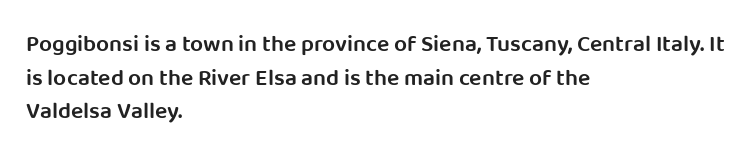
Q: Is the text bold? A: Semi-bold.
Q: Is the text italic (slanted)? A: No, it is upright.
Q: Is the text underlined? A: No.
Q: How is the paragraph aligned? A: Left-aligned.
Q: Is the spacing between letters normal or unusually wide? A: Normal.
Q: Is the spacing between lines tight, normal or loose? A: Normal.
